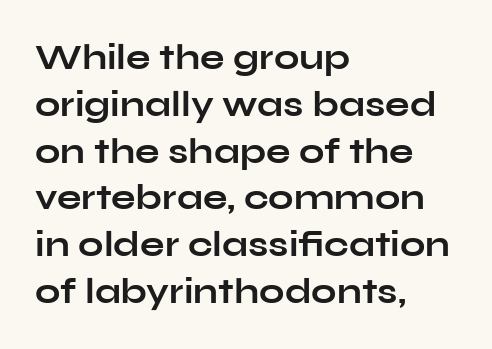
Does extra space separate the letters? No, they use regular spacing. Stroke terminals: plain, sans-serif. You could not count columns in this text — the font is proportionally spaced. The strokes are fattened all the way to bold.
